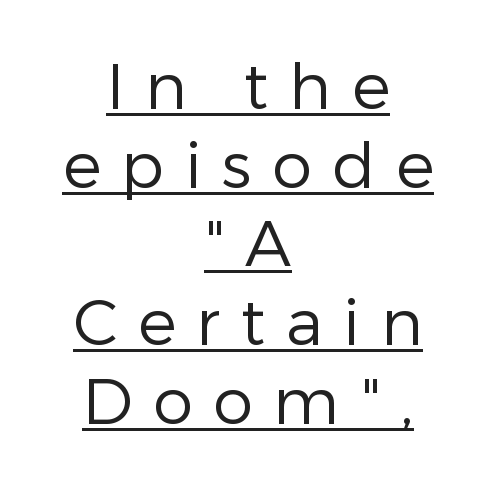
Classification — sans serif. Unlike italic type, these characters show no tilt at all. Glyph-to-glyph distance is far greater than everyday printed text. Which margin do the lines hug? Neither — every line sits in the middle. Proportional: the letters do not fall into vertical columns.
